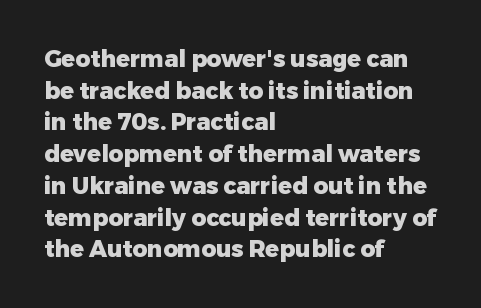
{"italic": "no", "bold": "yes", "underline": "no", "align": "left", "line_spacing": "normal", "line_spacing_ratio": 1.38, "letter_spacing": "normal", "letter_spacing_em": 0.0, "glyph_px": 23}
